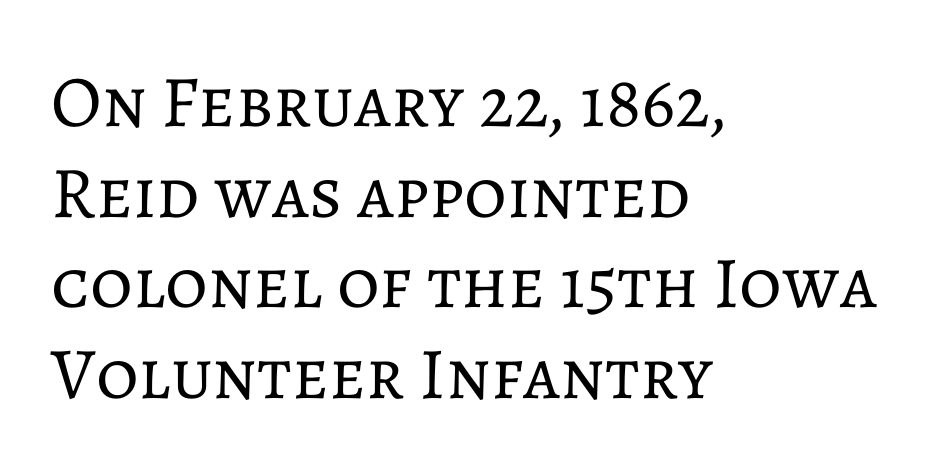
This is roman type, the default non-slanted kind. The weight would be labelled regular, book, light, or lighter still. A classic flush-left, rag-right setting is used for this passage. A typesetter would call this proportional, since set widths differ per character. Nothing unusual about the tracking: characters are spaced as the font intends. Has an underline been added? It has not.
